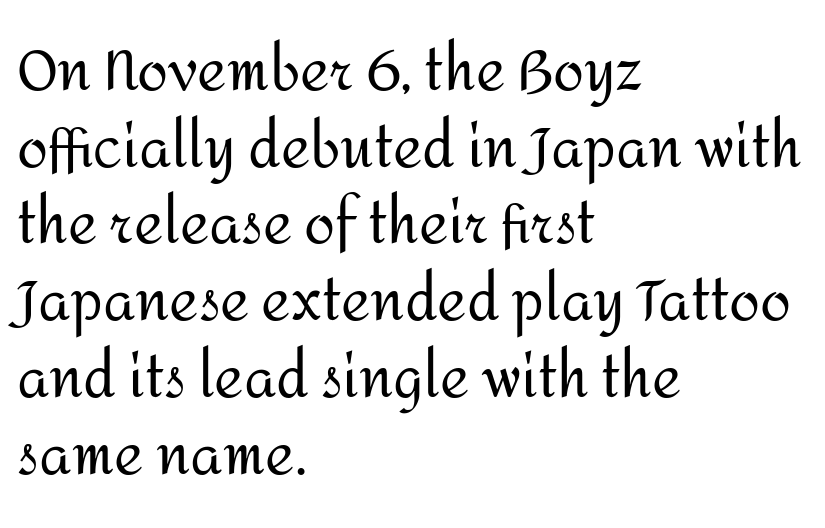
The image shows 56 px regular-weight sans-serif type, upright; set left-aligned, normal line spacing (1.37x), normal letter spacing, not underlined; medium stroke contrast and a medium x-height.
